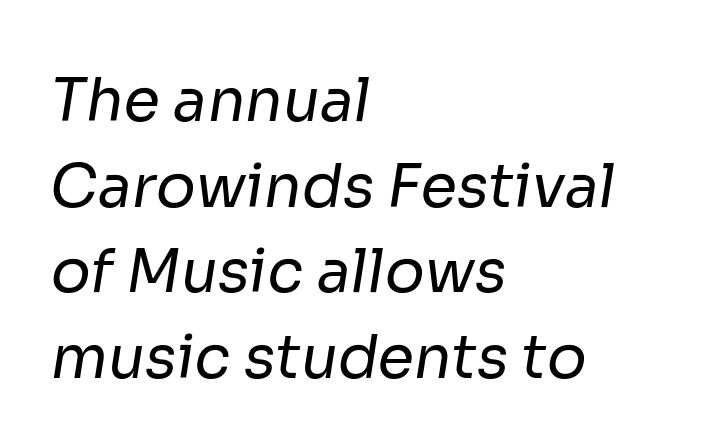
The image shows 59 px regular-weight sans-serif type; set left-aligned, normal line spacing (1.45x), normal letter spacing, not underlined; low stroke contrast and a medium x-height.
